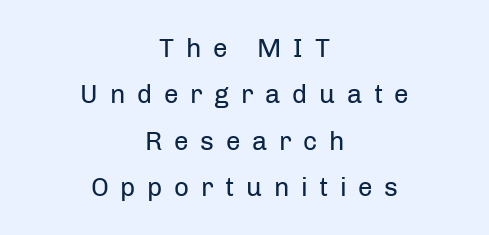
The image shows 26 px text type, upright; set centered, line spacing 1.78x, unusually wide letter spacing (+0.45 em), not underlined.
